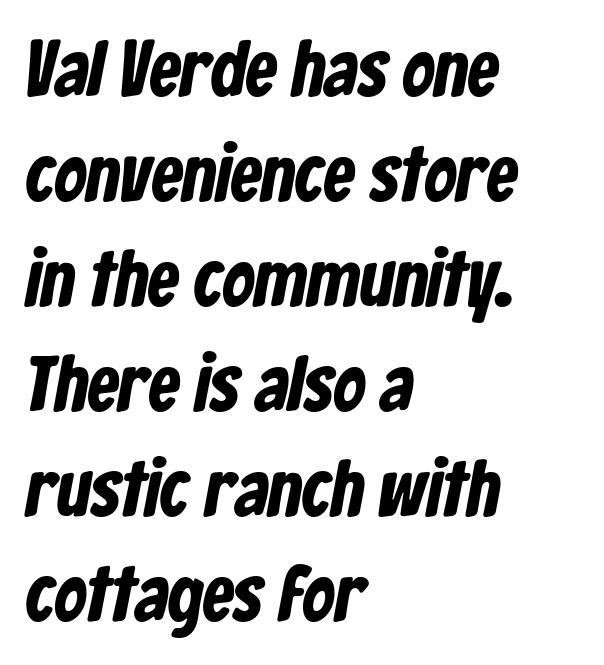
{"serif": "no", "width": "condensed", "stroke_contrast": "low", "x_height": "medium", "monospaced": "no", "underline": "no", "align": "left", "line_spacing": "normal", "line_spacing_ratio": 1.33, "letter_spacing": "normal", "letter_spacing_em": 0.0, "glyph_px": 79}
